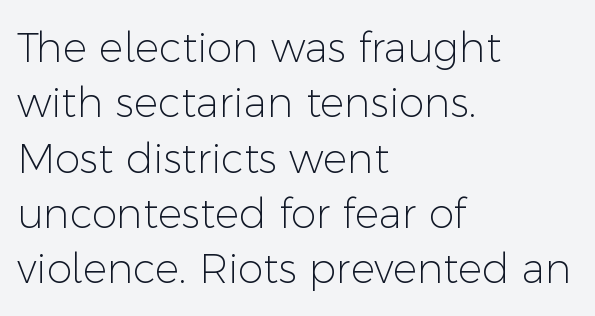
Quick note: underline off. This is not heavy type; no bold has been used. The axis of the letterforms is exactly vertical. A typesetter would label this face a sans.
